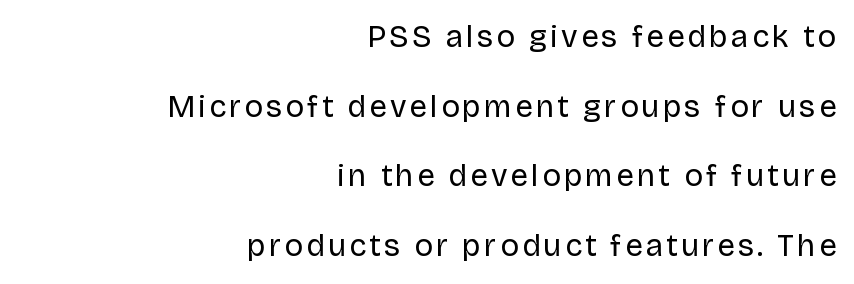
This sample has the flowing, uneven cadence of proportional lettering. A light-to-regular cut is what we see here. This is roman type, the default non-slanted kind. The setting favours the right margin, as signatures and pull-quotes sometimes do. Unmarked baselines from the first word to the last.
